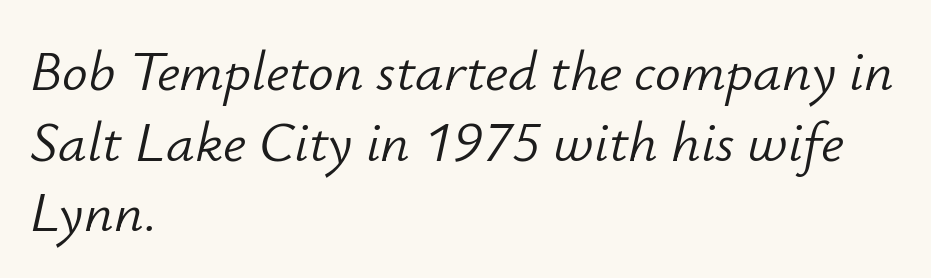
Q: Is the text bold? A: No.
Q: Is the text italic (slanted)? A: Yes, it leans right by about 12 degrees.
Q: Is the text underlined? A: No.
Q: How is the paragraph aligned? A: Left-aligned.
Q: Is the spacing between letters normal or unusually wide? A: Normal.
Q: Width (condensed, normal, or wide)? A: Normal.
Q: Stroke contrast? A: Low.
Q: x-height? A: Small.
Q: Monospaced? A: No.
